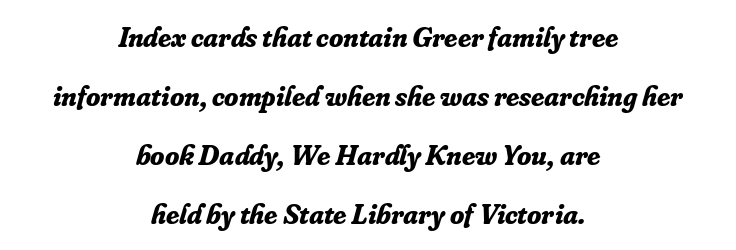
{"serif": "yes", "italic": "yes", "lean": "right", "slant_degrees": 16, "bold": "yes", "weight": "bold", "width": "normal", "stroke_contrast": "low", "x_height": "small", "monospaced": "no", "underline": "no", "align": "center", "line_spacing": "loose", "line_spacing_ratio": 2.03, "letter_spacing": "normal", "letter_spacing_em": 0.0, "glyph_px": 29}
